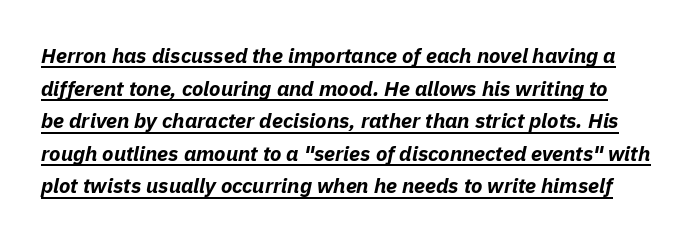
Thick stems and heavy bowls — unmistakably bold. The passage shown is underscored from start to finish. Standard letterfit; no display-style spreading of the glyphs. Regarding leading, the lines here are spaced in the standard way.
